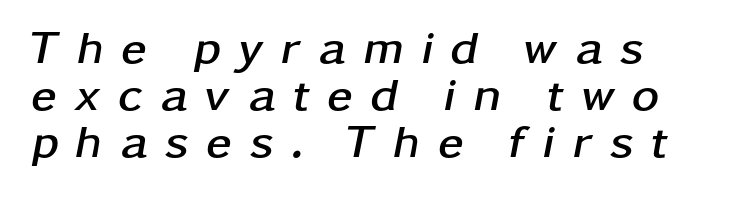
The glyphs are unaccompanied by any horizontal stroke below them. The space between consecutive lines is stingy. The glyphs have the mass of a bold cut. Tracking value appears strongly positive — letters spread wide. Here the designer chose a conventional face with non-uniform glyph widths. Tall strokes in this sample are angled rather than plumb.
